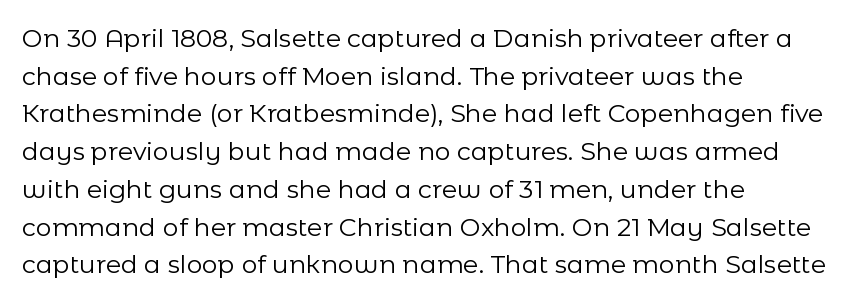
The face used here is rendered with its standard letterfit. Just letters on the line, the space beneath them empty. Caption: face not bold, strokes unweighted. Line spacing here is normal.
